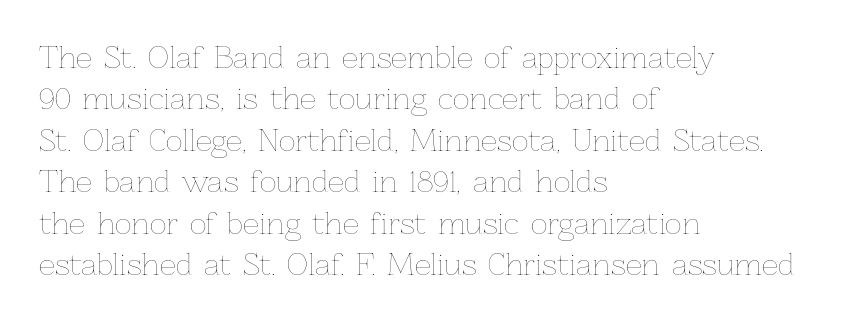
Only glyphs here, with clear space below each row. Line beginnings align vertically; line endings do not. This is not heavy type; no bold has been used. The letters advance in unequal steps, a hallmark of proportional type.
